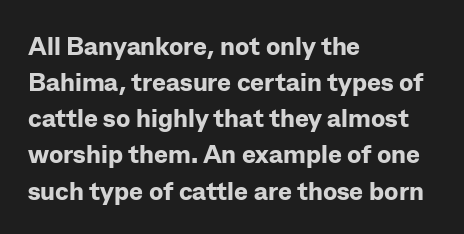
The image shows 26 px bold type, upright; set left-aligned, normal line spacing (1.39x), normal letter spacing, not underlined.
